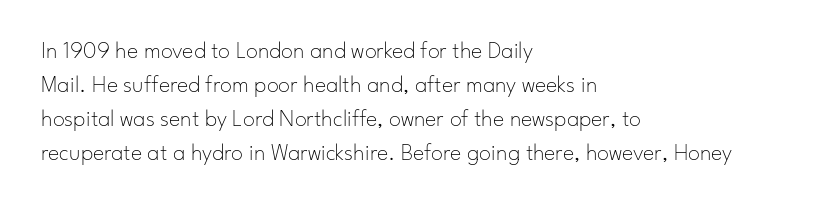
Decoration check: the copy has no underline. Teacher's note: observe the even left margin — that is flush-left alignment. Interline gaps are of average width in this sample. No chunkiness to these letters — they're not bold. These lines were composed using upright roman letters.
